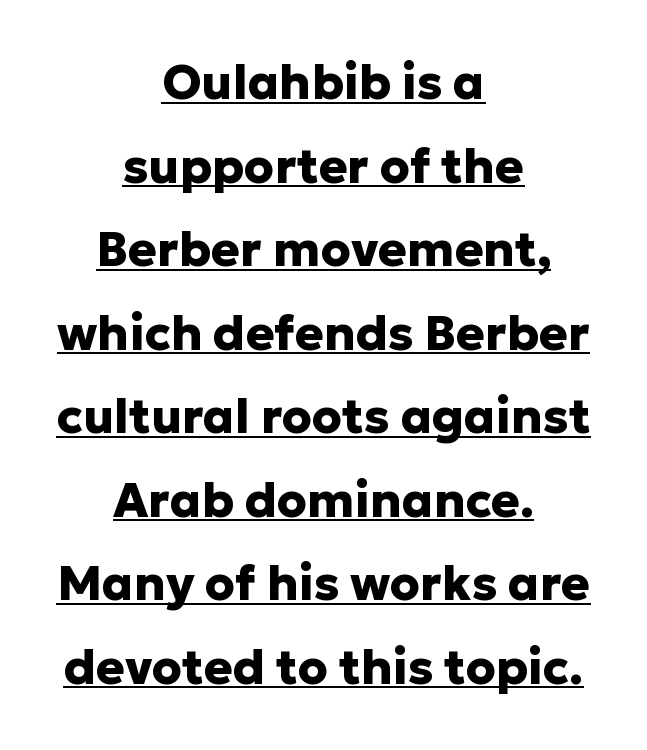
The image shows 48 px heavy sans-serif type, upright; set centered, line spacing 1.74x, normal letter spacing, underlined; low stroke contrast and a medium x-height.
